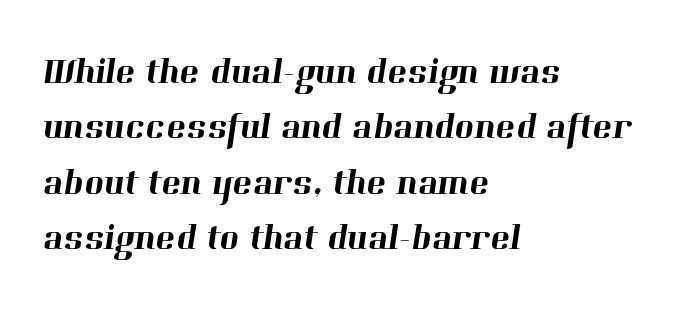
Q: Is the typeface a serif or a sans-serif typeface? A: Serif.
Q: Is the text underlined? A: No.
Q: How is the paragraph aligned? A: Left-aligned.
Q: Is the spacing between letters normal or unusually wide? A: Normal.
Q: Is the spacing between lines tight, normal or loose? A: Normal.
Q: Width (condensed, normal, or wide)? A: Normal.
Q: Stroke contrast? A: High.
Q: x-height? A: Medium.
Q: Monospaced? A: No.
